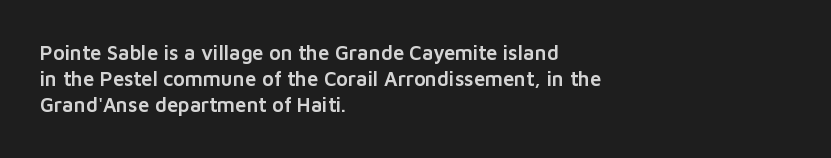
Q: Is the text italic (slanted)? A: No, it is upright.
Q: Is the text underlined? A: No.
Q: How is the paragraph aligned? A: Left-aligned.
Q: Is the spacing between letters normal or unusually wide? A: Normal.
Q: Is the spacing between lines tight, normal or loose? A: Normal.
